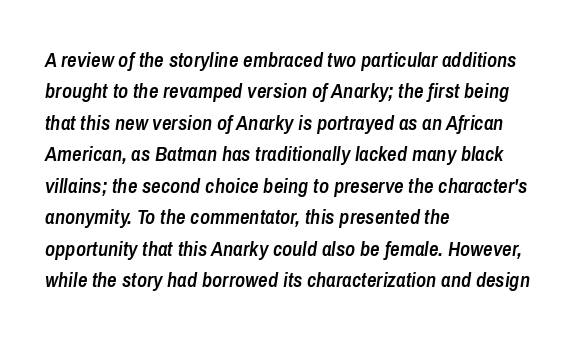
The image shows 21 px text type, italic (leaning right); set left-aligned, normal line spacing (1.5x), normal letter spacing, not underlined.
